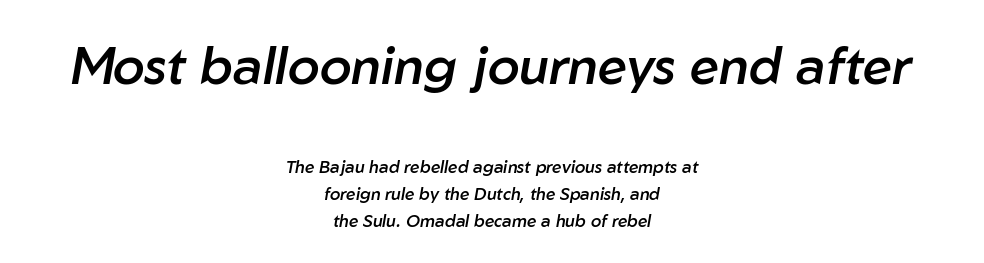
Q: Is the text bold? A: Semi-bold.
Q: Is the text italic (slanted)? A: Yes, it leans right by about 10 degrees.
Q: Is the text underlined? A: No.
Q: How is the paragraph aligned? A: Centered.
Q: Is the spacing between letters normal or unusually wide? A: Normal.
Q: Is the spacing between lines tight, normal or loose? A: Normal.
Q: Which block of text is set in a larger size, the first (top) or the second (bottom)? A: The first (top) one.
Q: Width (condensed, normal, or wide)? A: Normal.
Q: Stroke contrast? A: Low.
Q: x-height? A: Medium.
Q: Monospaced? A: No.
